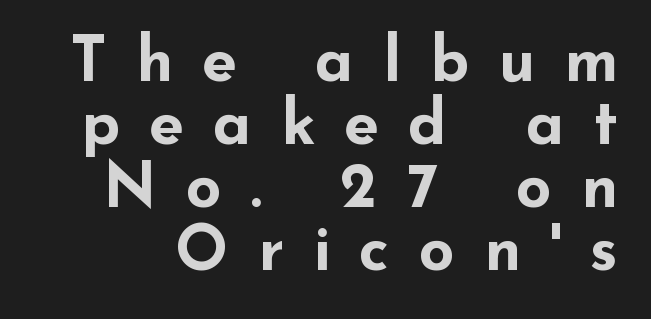
Underlining? Definitely not there. Serifs: no, the terminals of the letterforms are clean. Italic? Not at all — the glyphs are vertical. Heft: maximum for text — a bold. Vertical spacing — tight.
